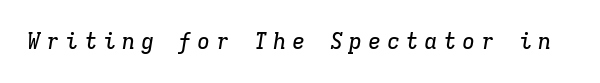
How are the letters spaced? Widely, with obvious added tracking. Slanted lettering throughout. Descenders are the only things crossing below the line.
